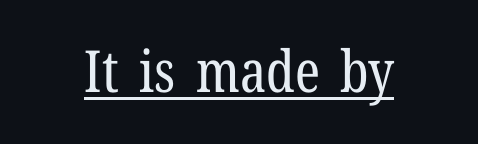
{"serif": "yes", "italic": "no", "bold": "no", "weight": "regular", "width": "condensed", "stroke_contrast": "low", "x_height": "medium", "monospaced": "no", "underline": "yes", "letter_spacing": "normal", "letter_spacing_em": 0.0, "glyph_px": 58}
